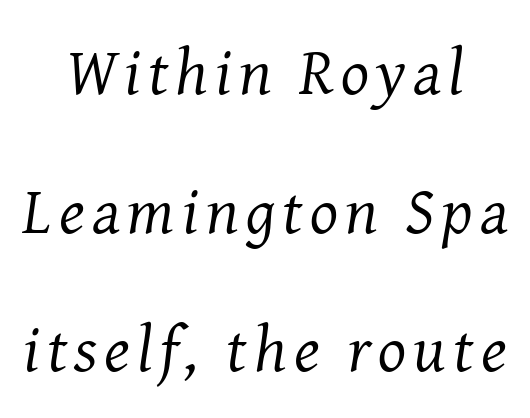
The image shows 66 px regular-weight serif type, italic (leaning right); set centered, loose line spacing (2.1x), not underlined; medium stroke contrast and a medium x-height.
